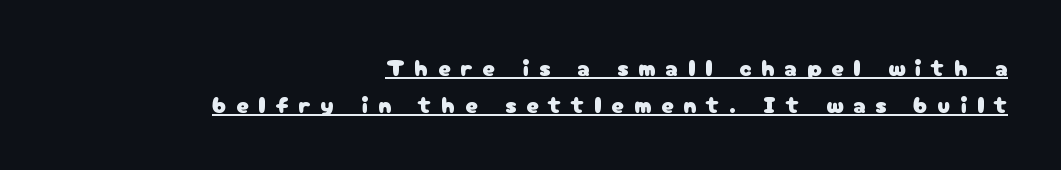
Q: Is the text italic (slanted)? A: No, it is upright.
Q: Is the text underlined? A: Yes.
Q: How is the paragraph aligned? A: Right-aligned.
Q: Is the spacing between letters normal or unusually wide? A: Unusually wide.
Q: Is the spacing between lines tight, normal or loose? A: Normal.
